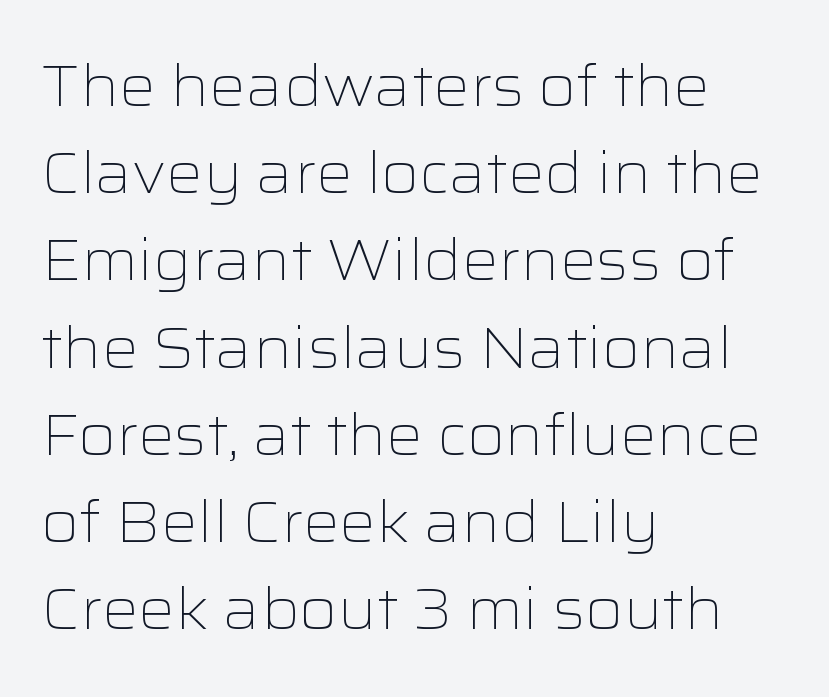
{"serif": "no", "italic": "no", "bold": "no", "weight": "light", "width": "wide", "stroke_contrast": "low", "x_height": "medium", "monospaced": "no", "underline": "no", "align": "left", "line_spacing": "normal", "line_spacing_ratio": 1.53, "letter_spacing": "normal", "letter_spacing_em": 0.0, "glyph_px": 57}
